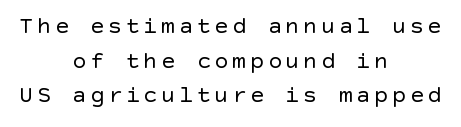
{"italic": "no", "bold": "no", "underline": "no", "align": "center", "line_spacing": "normal", "line_spacing_ratio": 1.44, "glyph_px": 24}
